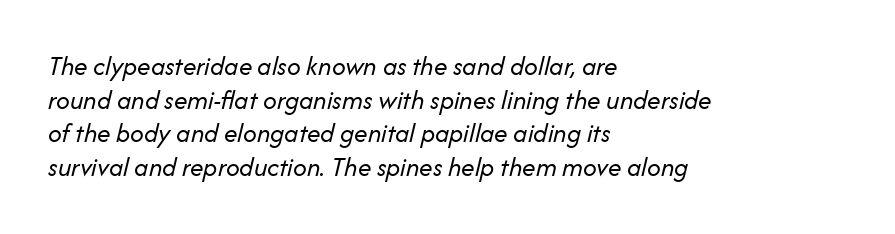
The image shows 27 px text type, italic (leaning right); set left-aligned, normal line spacing (1.25x), normal letter spacing, not underlined.
